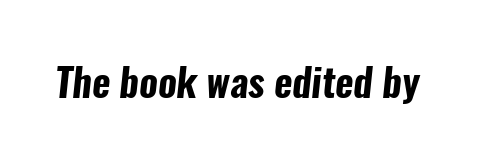
{"serif": "no", "bold": "yes", "weight": "bold", "width": "condensed", "stroke_contrast": "low", "x_height": "medium", "monospaced": "no", "underline": "no", "letter_spacing": "normal", "letter_spacing_em": 0.0, "glyph_px": 39}
